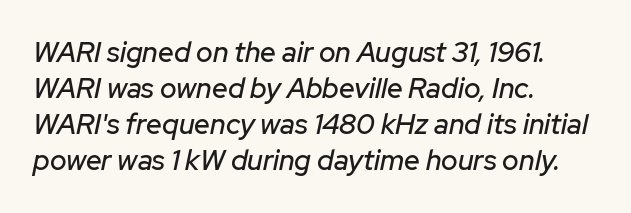
Q: Is the text italic (slanted)? A: Yes, it leans right by about 12 degrees.
Q: Is the text underlined? A: No.
Q: How is the paragraph aligned? A: Left-aligned.
Q: Is the spacing between letters normal or unusually wide? A: Normal.
Q: Is the spacing between lines tight, normal or loose? A: Normal.
Q: Width (condensed, normal, or wide)? A: Normal.
Q: Stroke contrast? A: Low.
Q: x-height? A: Medium.
Q: Monospaced? A: No.
